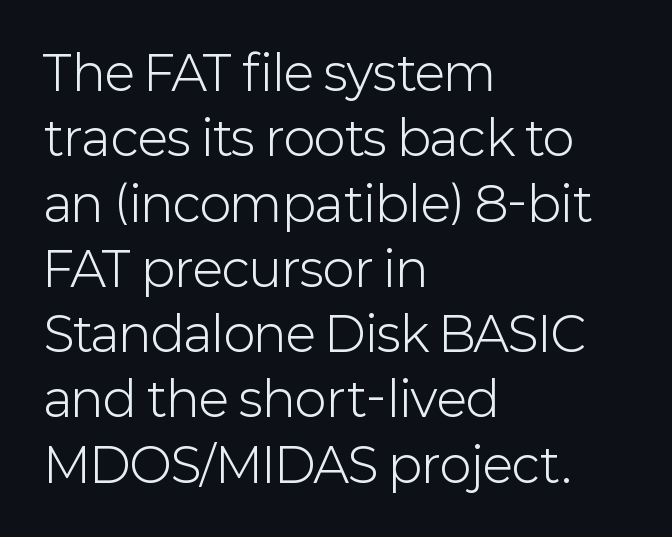
These lines are composed in type without serifs. Stems and bowls with no extra thickness — not bold. The rendering uses natural spacing where letterforms have individual widths. The designer left line spacing at the default. Every character sits straight up, as roman type does.
